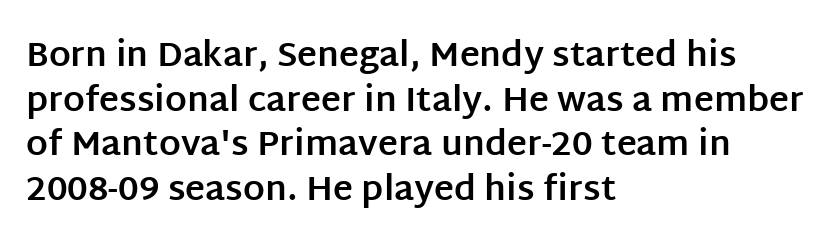
The image shows 34 px bold sans-serif type, upright; set left-aligned, normal line spacing (1.31x), normal letter spacing, not underlined; low stroke contrast and a large x-height.
